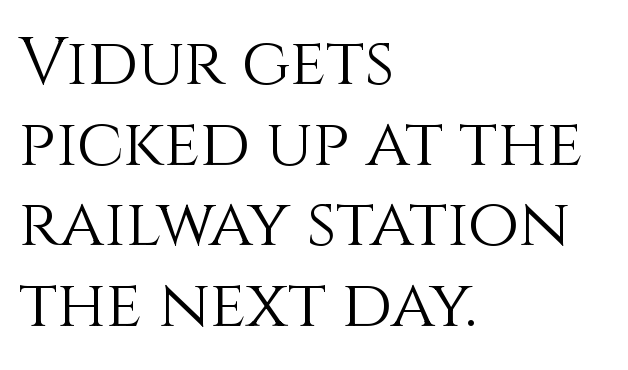
Q: Is the text bold? A: No.
Q: Is the text italic (slanted)? A: No, it is upright.
Q: Is the text underlined? A: No.
Q: How is the paragraph aligned? A: Left-aligned.
Q: Is the spacing between letters normal or unusually wide? A: Normal.
Q: Width (condensed, normal, or wide)? A: Normal.
Q: Stroke contrast? A: Medium.
Q: x-height? A: Large.
Q: Monospaced? A: No.
